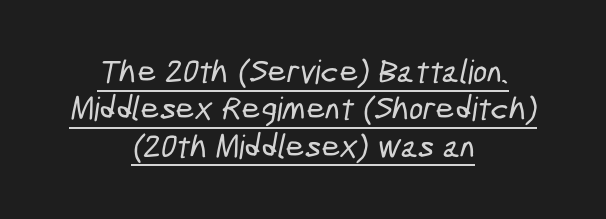
What kind of face is this? One without serifs — a sans. This rendering uses center alignment, leaving both contours irregular but symmetric. Here the designer chose a conventional face with non-uniform glyph widths. Each new line begins almost immediately beneath the previous one. Quick note: underline on. Nobody touched the tracking dial on this one.
